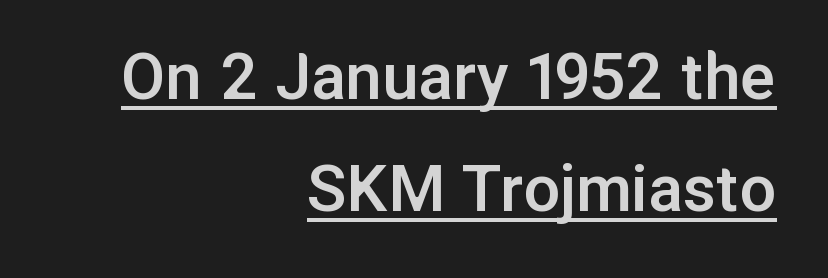
{"serif": "no", "italic": "no", "bold": "semi", "weight": "semibold", "width": "normal", "stroke_contrast": "low", "x_height": "medium", "monospaced": "no", "underline": "yes", "align": "right", "line_spacing": "normal", "line_spacing_ratio": 1.53, "letter_spacing": "normal", "letter_spacing_em": 0.0, "glyph_px": 73}
